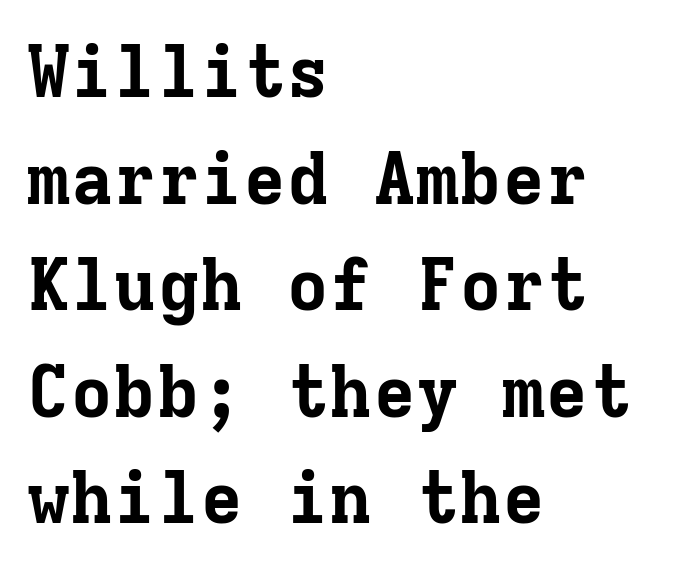
Q: Is the text bold? A: Yes.
Q: Is the text italic (slanted)? A: No, it is upright.
Q: Is the typeface a serif or a sans-serif typeface? A: Serif.
Q: Is the text underlined? A: No.
Q: How is the paragraph aligned? A: Left-aligned.
Q: Is the spacing between letters normal or unusually wide? A: Normal.
Q: Is the spacing between lines tight, normal or loose? A: Normal.
Q: Width (condensed, normal, or wide)? A: Normal.
Q: Stroke contrast? A: Low.
Q: x-height? A: Medium.
Q: Monospaced? A: Yes.
